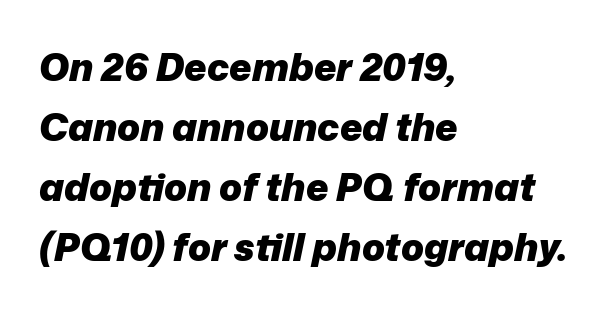
{"italic": "yes", "lean": "right", "slant_degrees": 12, "bold": "yes", "weight": "heavy", "width": "normal", "stroke_contrast": "low", "x_height": "medium", "monospaced": "no", "underline": "no", "align": "left", "line_spacing": "normal", "line_spacing_ratio": 1.58, "letter_spacing": "normal", "letter_spacing_em": 0.0, "glyph_px": 38}
